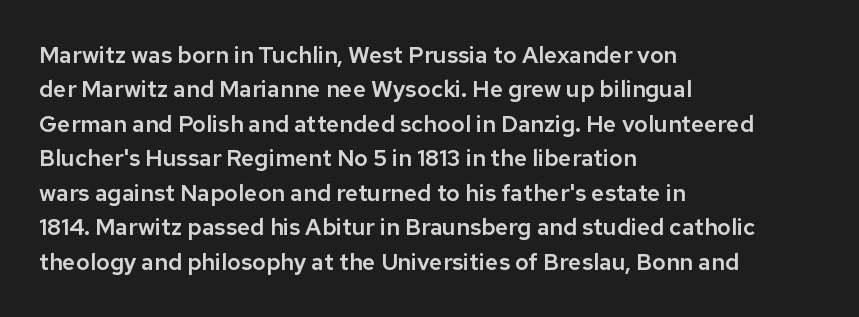
Q: Is the text italic (slanted)? A: No, it is upright.
Q: Is the text underlined? A: No.
Q: How is the paragraph aligned? A: Left-aligned.
Q: Is the spacing between letters normal or unusually wide? A: Normal.
Q: Is the spacing between lines tight, normal or loose? A: Normal.
